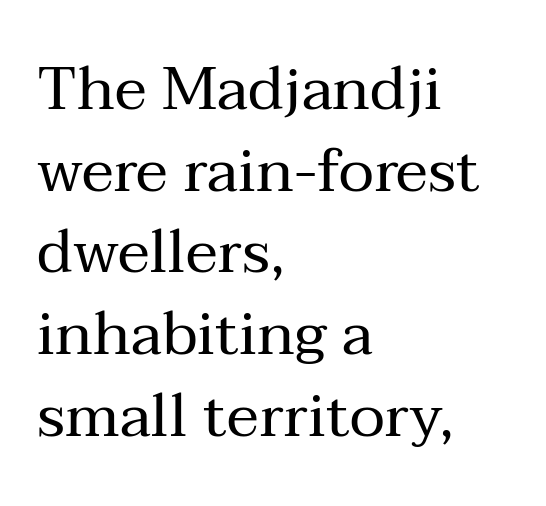
{"serif": "yes", "italic": "no", "bold": "no", "weight": "regular", "width": "normal", "stroke_contrast": "medium", "x_height": "medium", "monospaced": "no", "underline": "no", "align": "left", "line_spacing": "normal", "line_spacing_ratio": 1.34, "letter_spacing": "normal", "letter_spacing_em": 0.0, "glyph_px": 61}
